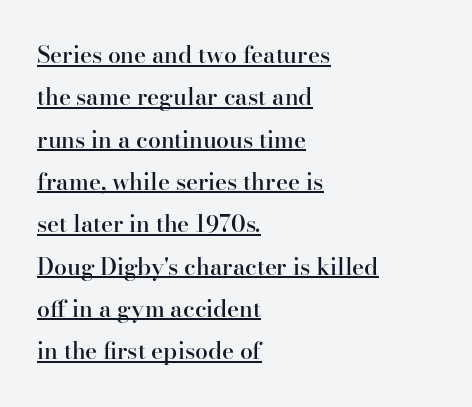
Q: Is the text bold? A: Semi-bold.
Q: Is the text italic (slanted)? A: No, it is upright.
Q: Is the text underlined? A: Yes.
Q: How is the paragraph aligned? A: Left-aligned.
Q: Is the spacing between letters normal or unusually wide? A: Normal.
